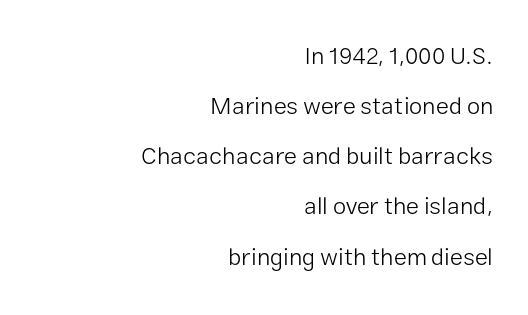
{"italic": "no", "bold": "no", "underline": "no", "align": "right", "line_spacing": "loose", "line_spacing_ratio": 2.09, "letter_spacing": "normal", "letter_spacing_em": 0.0, "glyph_px": 24}
